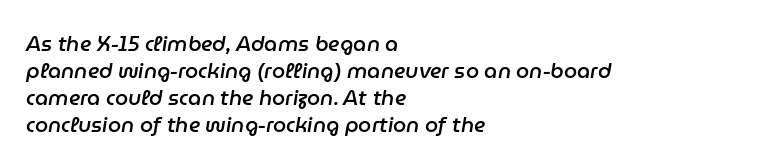
Q: Is the text bold? A: Semi-bold.
Q: Is the text italic (slanted)? A: Yes, it leans right by about 9 degrees.
Q: Is the text underlined? A: No.
Q: How is the paragraph aligned? A: Left-aligned.
Q: Is the spacing between letters normal or unusually wide? A: Normal.
Q: Is the spacing between lines tight, normal or loose? A: Normal.
